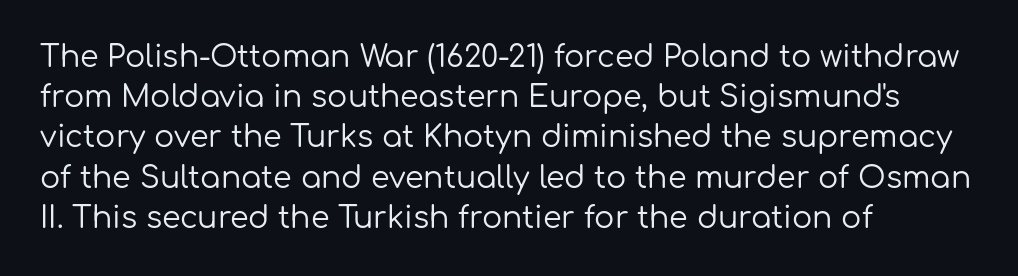
Is the block centered? No — it sits flush against the left margin. Beneath every word, the page is bare. Grotesque or geometric, the face here clearly has no serifs. Look at the tracking — it's just the regular setting, nothing added. Line spacing here is normal. Here the designer chose a conventional face with non-uniform glyph widths.
